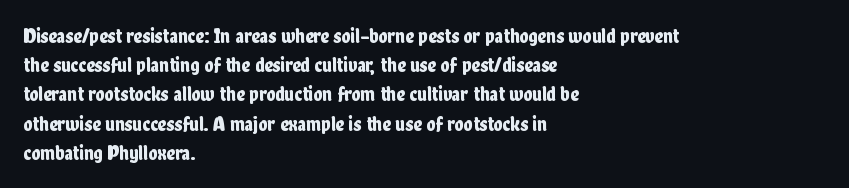
The image shows 21 px text type, upright; set left-aligned, normal line spacing (1.39x), normal letter spacing, not underlined.
